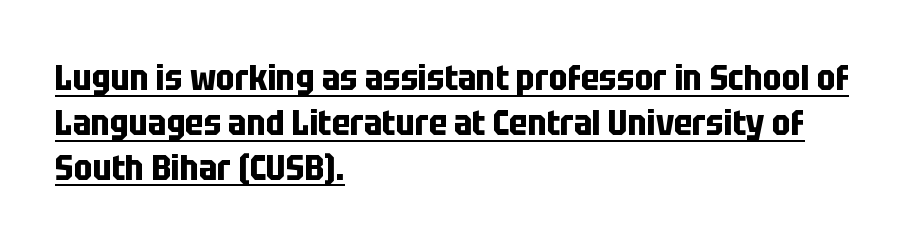
Q: Is the text bold? A: Yes.
Q: Is the text italic (slanted)? A: No, it is upright.
Q: Is the typeface a serif or a sans-serif typeface? A: Sans-serif.
Q: Is the text underlined? A: Yes.
Q: How is the paragraph aligned? A: Left-aligned.
Q: Is the spacing between letters normal or unusually wide? A: Normal.
Q: Is the spacing between lines tight, normal or loose? A: Normal.
Q: Width (condensed, normal, or wide)? A: Condensed.
Q: Stroke contrast? A: Low.
Q: x-height? A: Large.
Q: Monospaced? A: No.
